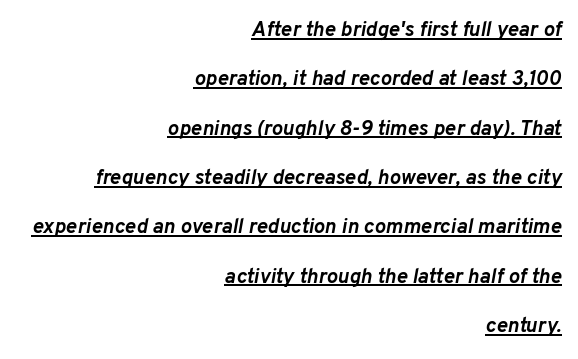
{"italic": "yes", "lean": "right", "slant_degrees": 10, "bold": "yes", "underline": "yes", "align": "right", "line_spacing": "loose", "line_spacing_ratio": 2.35, "letter_spacing": "normal", "letter_spacing_em": 0.0, "glyph_px": 21}
